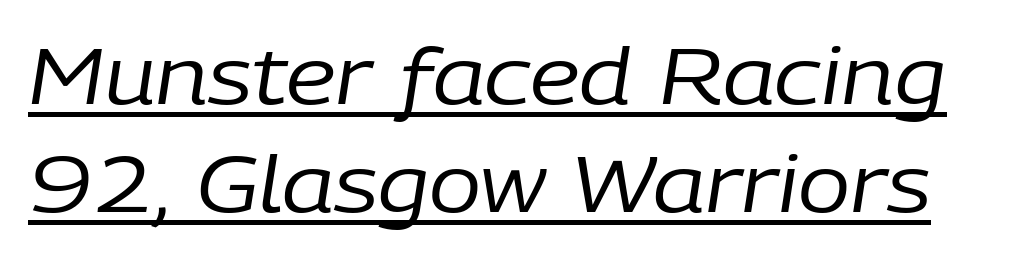
Students, observe the line beneath the letters — that is underlining. Does the leading feel generous? No, just average. Weight: in the light-to-regular range. The font's italic variant was chosen for this text. Think of a printed novel: that variable character pitch is what you see here. Is the letter spacing exaggerated? No — it looks like the ordinary default.
